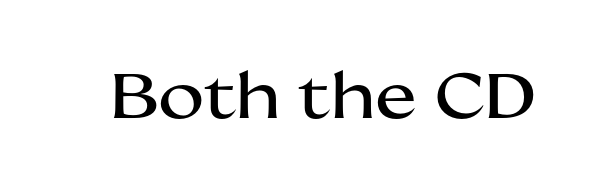
Q: Is the text italic (slanted)? A: No, it is upright.
Q: Is the text underlined? A: No.
Q: Is the spacing between letters normal or unusually wide? A: Normal.
Q: Width (condensed, normal, or wide)? A: Wide.
Q: Stroke contrast? A: Medium.
Q: x-height? A: Medium.
Q: Monospaced? A: No.
